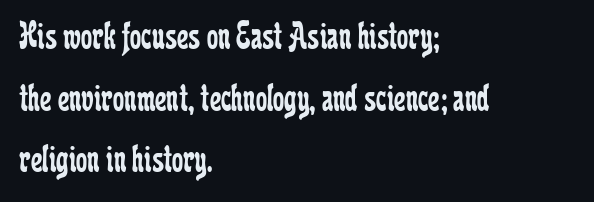
The image shows 40 px regular-weight, condensed serif type, upright; set left-aligned, normal line spacing (1.54x), normal letter spacing, not underlined; low stroke contrast and a medium x-height.
